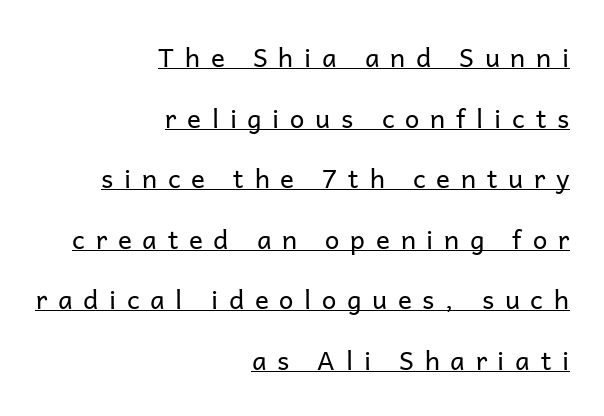
{"italic": "no", "bold": "no", "underline": "yes", "align": "right", "line_spacing": "loose", "line_spacing_ratio": 2.33, "letter_spacing": "wide", "letter_spacing_em": 0.41, "glyph_px": 26}
